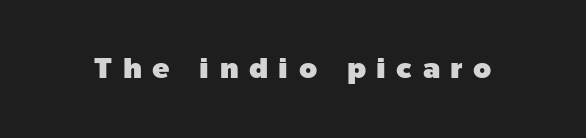
Q: Is the text italic (slanted)? A: No, it is upright.
Q: Is the typeface a serif or a sans-serif typeface? A: Sans-serif.
Q: Is the text underlined? A: No.
Q: Is the spacing between letters normal or unusually wide? A: Unusually wide.
Q: Width (condensed, normal, or wide)? A: Normal.
Q: x-height? A: Medium.
Q: Monospaced? A: No.
